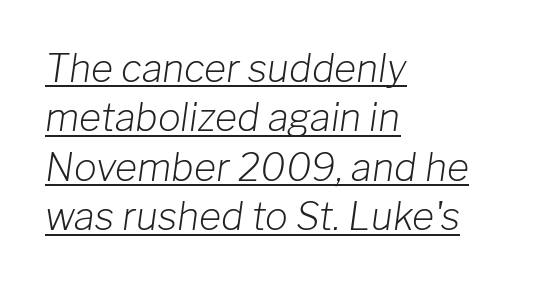
The tracking reads as untouched default to a designer's eye. Has an underline been added? It has. The characters are drawn with everyday or finer stroke widths. Varying glyph widths throughout — classic text-font behaviour. These lines were composed using italics.
